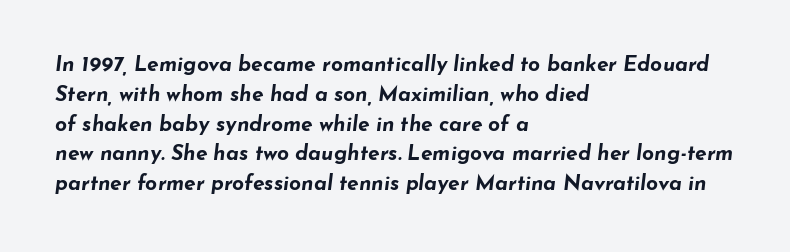
The image shows 21 px bold type, italic (leaning right); set left-aligned, normal line spacing (1.42x), normal letter spacing, not underlined.
